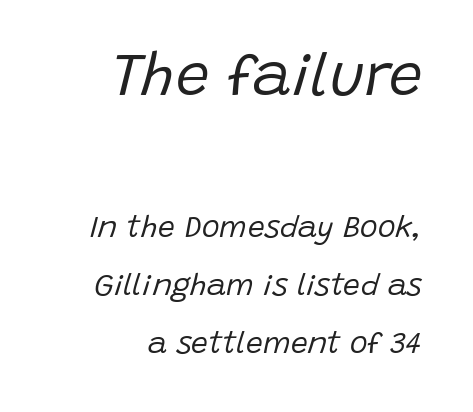
{"italic": "yes", "lean": "right", "slant_degrees": 15, "bold": "no", "weight": "regular", "width": "normal", "stroke_contrast": "low", "x_height": "large", "monospaced": "no", "underline": "no", "align": "right", "line_spacing": "loose", "line_spacing_ratio": 1.93, "letter_spacing": "normal", "letter_spacing_em": 0.0, "larger_block": "first", "size_ratio": 2.0, "glyph_px": 60}
